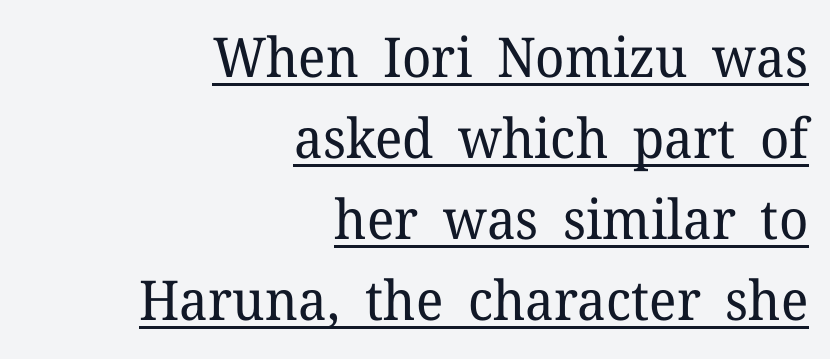
The image shows 55 px regular-weight serif type, upright; set right-aligned, normal line spacing (1.47x), normal letter spacing, underlined; low stroke contrast and a medium x-height.
